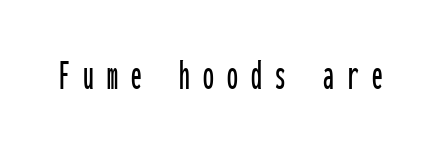
{"serif": "no", "italic": "no", "width": "condensed", "stroke_contrast": "low", "x_height": "medium", "monospaced": "yes", "underline": "no", "letter_spacing": "wide", "letter_spacing_em": 0.31, "glyph_px": 43}
